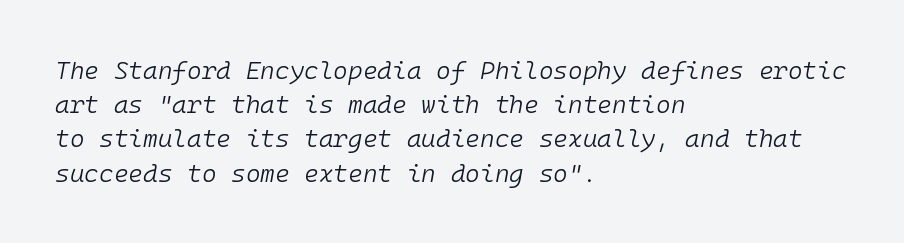
{"italic": "yes", "lean": "right", "slant_degrees": 10, "bold": "no", "underline": "no", "align": "left", "line_spacing": "normal", "line_spacing_ratio": 1.37, "letter_spacing": "normal", "letter_spacing_em": 0.0, "glyph_px": 25}
